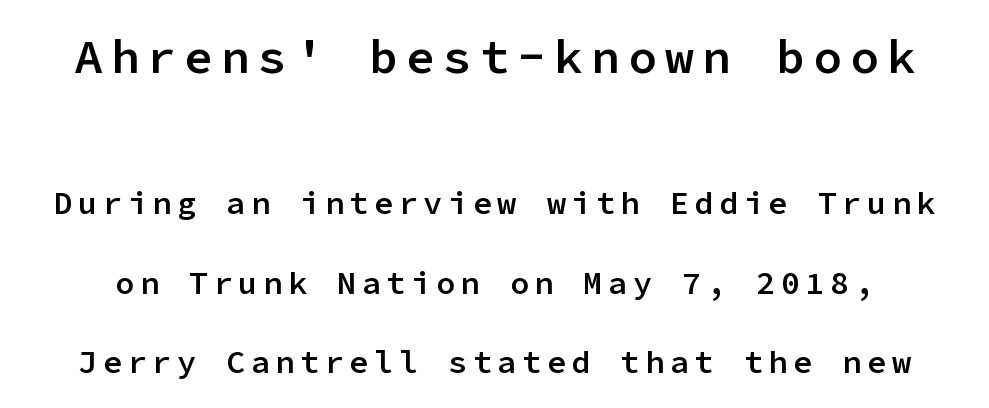
The image shows 48 px semibold sans-serif type, upright, monospaced; set loose line spacing (2.48x), not underlined; the first (top) block is 1.5x larger; low stroke contrast and a medium x-height.
